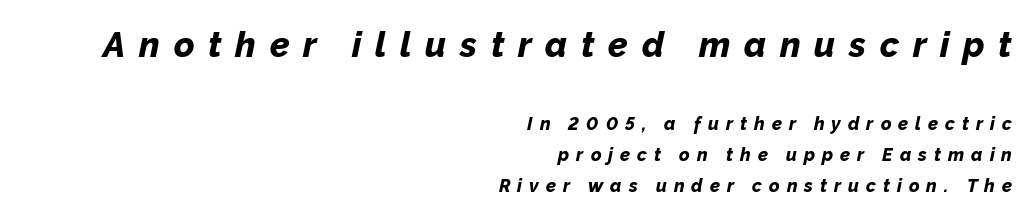
The image shows 35 px bold type, italic (leaning right); set right-aligned, line spacing 1.73x, unusually wide letter spacing (+0.39 em), not underlined; the first (top) block is 1.94x larger; low stroke contrast and a medium x-height.
